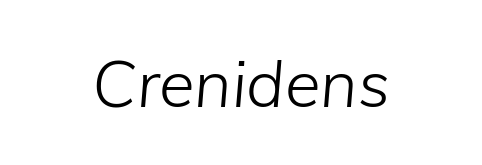
{"italic": "yes", "lean": "right", "slant_degrees": 5, "bold": "no", "weight": "light", "width": "normal", "stroke_contrast": "low", "x_height": "medium", "monospaced": "no", "underline": "no", "align": "center", "letter_spacing": "normal", "letter_spacing_em": 0.0, "glyph_px": 65}
